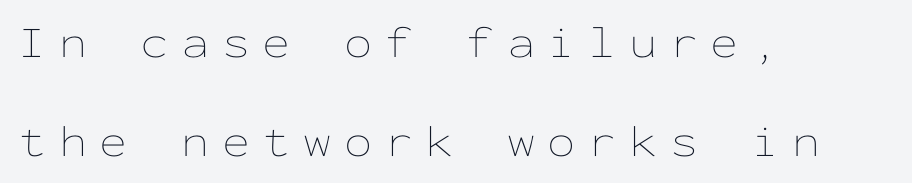
The image shows 45 px thin, wide type, upright, monospaced; set left-aligned, loose line spacing (2.2x), unusually wide letter spacing (+0.28 em), not underlined; low stroke contrast and a medium x-height.
